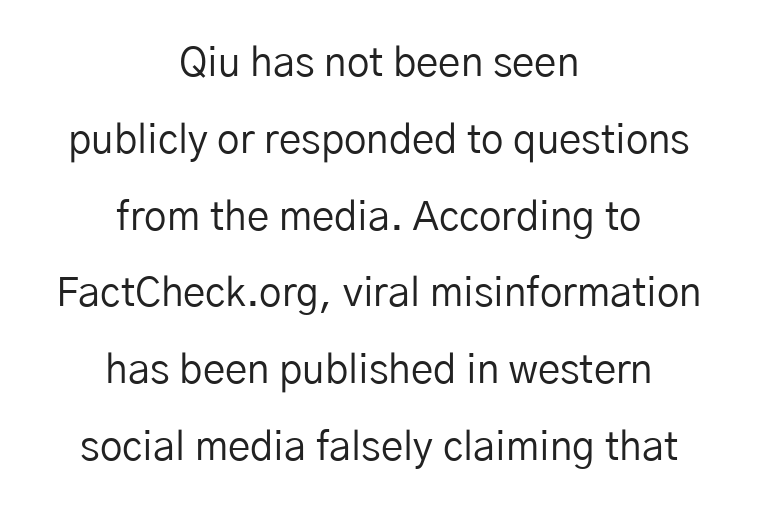
Unlike italic type, these characters show no tilt at all. You could not count columns in this text — the font is proportionally spaced. Unbolded letterforms with no extra heft. Is the block centered? Yes — each line is placed symmetrically about the middle. No word sits above an underline. Nope, no serifs anywhere on these letters.
